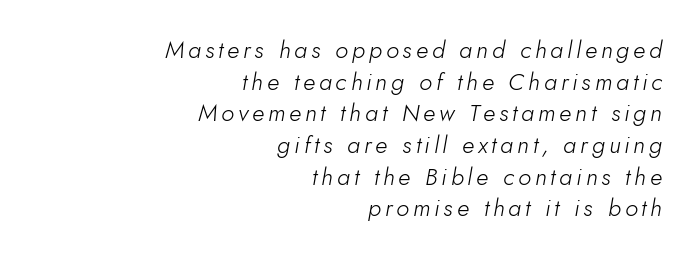
Q: Is the text bold? A: No.
Q: Is the text italic (slanted)? A: Yes, it leans right by about 10 degrees.
Q: Is the text underlined? A: No.
Q: How is the paragraph aligned? A: Right-aligned.
Q: Is the spacing between lines tight, normal or loose? A: Normal.
